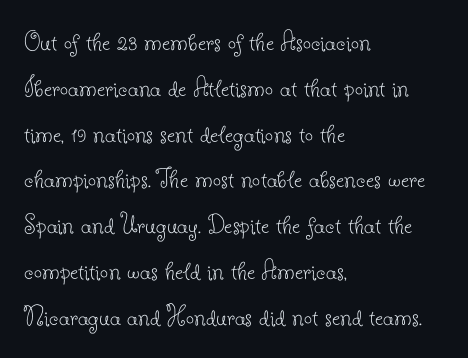
Q: Is the text bold? A: No.
Q: Is the text italic (slanted)? A: No, it is upright.
Q: Is the typeface a serif or a sans-serif typeface? A: Serif.
Q: Is the text underlined? A: No.
Q: How is the paragraph aligned? A: Left-aligned.
Q: Is the spacing between letters normal or unusually wide? A: Normal.
Q: Is the spacing between lines tight, normal or loose? A: Normal.
Q: Width (condensed, normal, or wide)? A: Normal.
Q: Stroke contrast? A: Low.
Q: x-height? A: Small.
Q: Monospaced? A: No.
